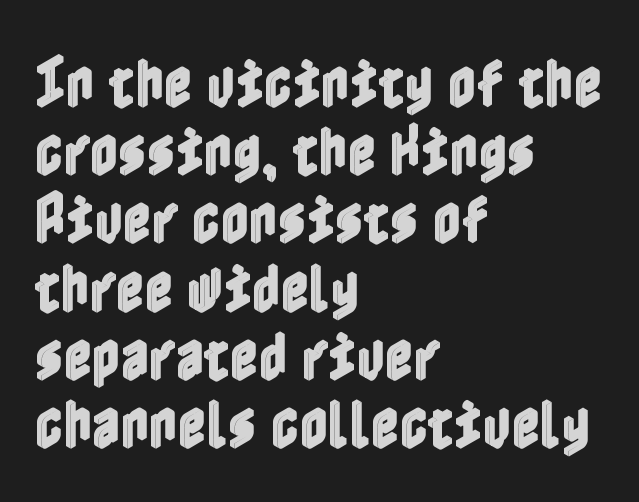
Q: Is the text italic (slanted)? A: No, it is upright.
Q: Is the text underlined? A: No.
Q: How is the paragraph aligned? A: Left-aligned.
Q: Is the spacing between letters normal or unusually wide? A: Normal.
Q: Width (condensed, normal, or wide)? A: Condensed.
Q: x-height? A: Medium.
